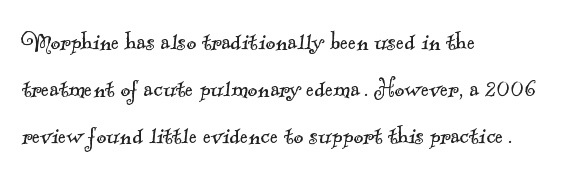
Yep, those are serifs on the letters. Weight: not bold — regular or lighter. Students, observe: this is what conventionally led text looks like. The compositor pushed each line to the left boundary. Each letter keeps its own natural width here, so spacing adapts to shape.
